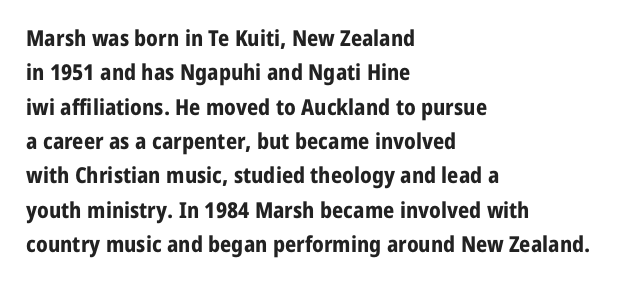
Upright lettering throughout. Just letters on the line, the space beneath them empty. The vertical gap from one line to the next is medium. Strong, thick strokes mark this as bold type. Short and long lines alike share a common starting point at left.
